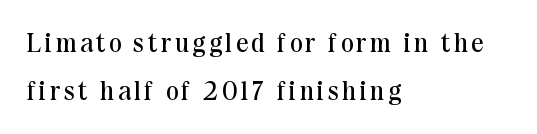
Characters remain perfectly vertical along every line. The face looks like a standard text weight, possibly lighter. A student would call this left alignment; a typographer would say flush left, rag right. Glance below the letters and you will spot only blank space.
